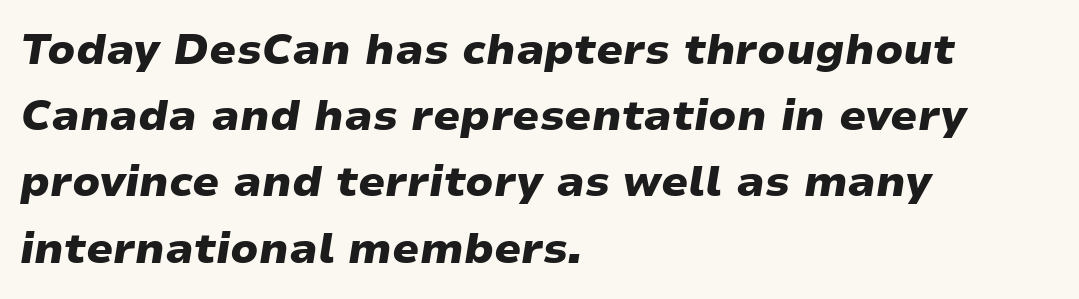
{"italic": "yes", "lean": "right", "slant_degrees": 9, "bold": "yes", "weight": "heavy", "width": "wide", "stroke_contrast": "low", "x_height": "medium", "monospaced": "no", "underline": "no", "align": "left", "line_spacing": "normal", "line_spacing_ratio": 1.54, "letter_spacing": "normal", "letter_spacing_em": 0.0, "glyph_px": 43}
